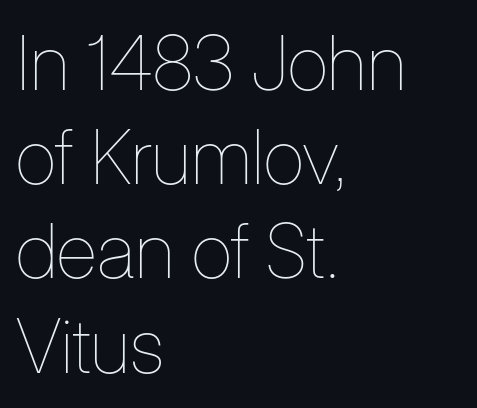
Lines of text with bare space underneath. Left-aligned paragraph, ragged on the right. These lines are rendered in a variable-pitch font. The weight tops out at a normal text grade.
